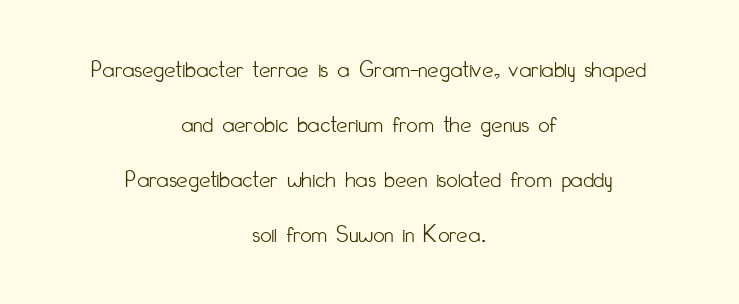
The image shows 25 px text type, upright; set centered, loose line spacing (2.2x), normal letter spacing, not underlined.
